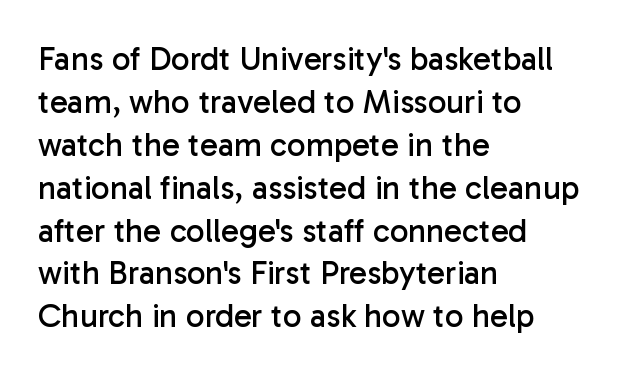
{"serif": "no", "italic": "no", "bold": "no", "weight": "regular", "width": "normal", "stroke_contrast": "low", "x_height": "medium", "monospaced": "no", "underline": "no", "align": "left", "line_spacing": "normal", "line_spacing_ratio": 1.3, "letter_spacing": "normal", "letter_spacing_em": 0.0, "glyph_px": 33}
